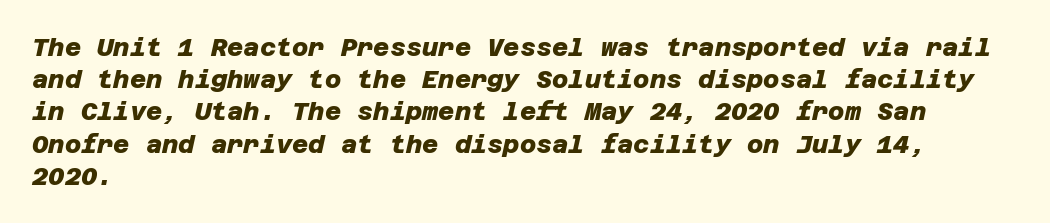
Q: Is the text bold? A: Yes.
Q: Is the text underlined? A: No.
Q: How is the paragraph aligned? A: Left-aligned.
Q: Is the spacing between letters normal or unusually wide? A: Normal.
Q: Is the spacing between lines tight, normal or loose? A: Normal.
